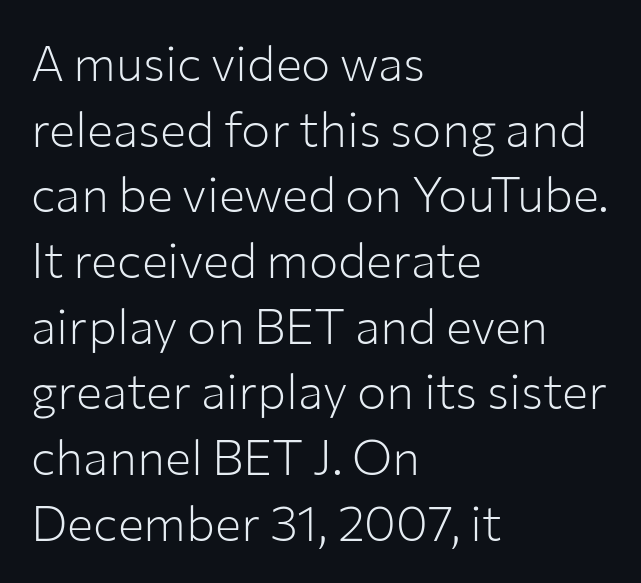
Q: Is the text bold? A: No.
Q: Is the text italic (slanted)? A: No, it is upright.
Q: Is the typeface a serif or a sans-serif typeface? A: Sans-serif.
Q: Is the text underlined? A: No.
Q: How is the paragraph aligned? A: Left-aligned.
Q: Is the spacing between letters normal or unusually wide? A: Normal.
Q: Is the spacing between lines tight, normal or loose? A: Normal.
Q: Width (condensed, normal, or wide)? A: Normal.
Q: Stroke contrast? A: Low.
Q: x-height? A: Medium.
Q: Monospaced? A: No.
